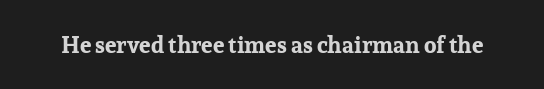
Q: Is the text bold? A: Yes.
Q: Is the text italic (slanted)? A: No, it is upright.
Q: Is the text underlined? A: No.
Q: Is the spacing between letters normal or unusually wide? A: Normal.
